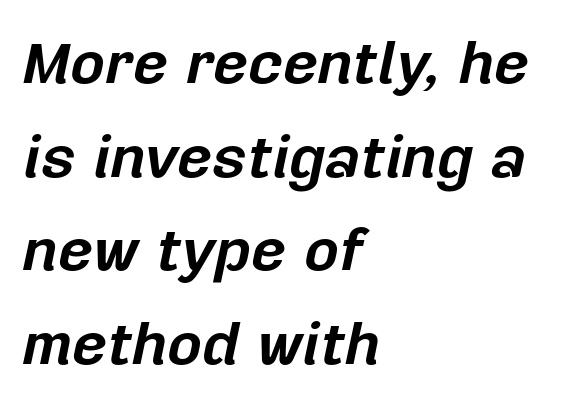
The image shows 60 px bold type, italic (leaning right); set left-aligned, normal line spacing (1.56x), normal letter spacing, not underlined; low stroke contrast and a medium x-height.
